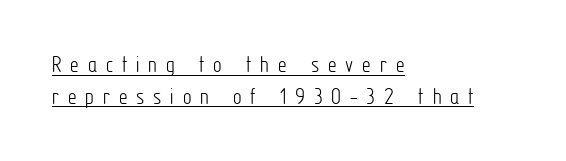
{"italic": "no", "bold": "no", "underline": "yes", "align": "left", "line_spacing": "normal", "line_spacing_ratio": 1.32, "letter_spacing": "wide", "letter_spacing_em": 0.37, "glyph_px": 24}
